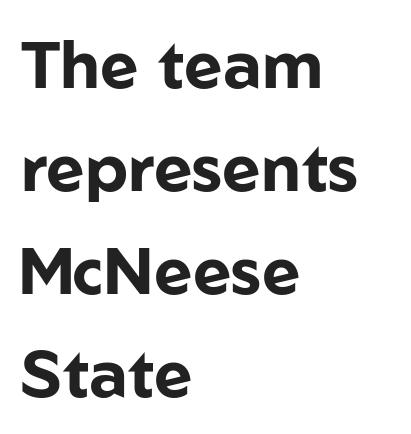
The image shows 66 px bold sans-serif type, upright; set left-aligned, normal line spacing (1.56x), normal letter spacing, not underlined; low stroke contrast and a medium x-height.
